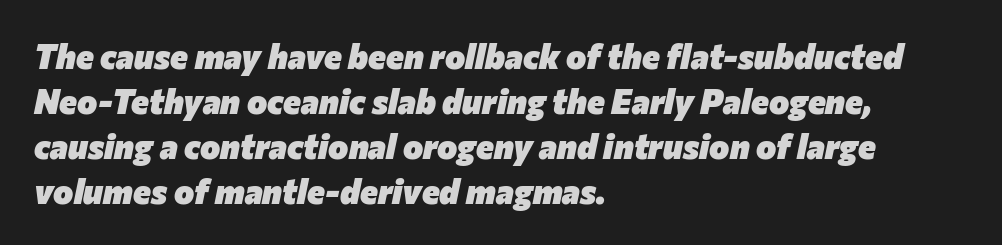
{"italic": "yes", "lean": "right", "slant_degrees": 12, "bold": "yes", "weight": "heavy", "width": "normal", "stroke_contrast": "low", "x_height": "medium", "monospaced": "no", "underline": "no", "align": "left", "line_spacing": "normal", "line_spacing_ratio": 1.32, "letter_spacing": "normal", "letter_spacing_em": 0.0, "glyph_px": 34}
